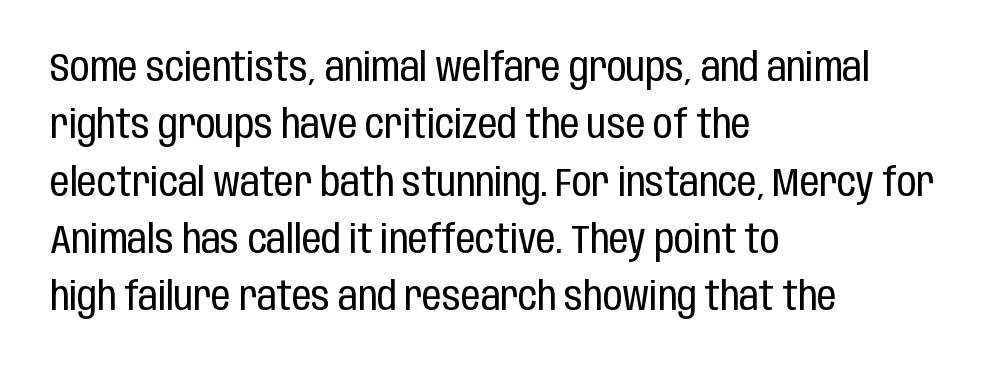
The space directly below the letters is spotless. The text block is weighted toward the left margin, trailing off unevenly rightward. Do the characters align in a grid? No, the font is proportional. The designer went with a sans here, leaving each stem footless. The strokes are not fattened; the text isn't bold. Ordinary non-slanted type is in use.
